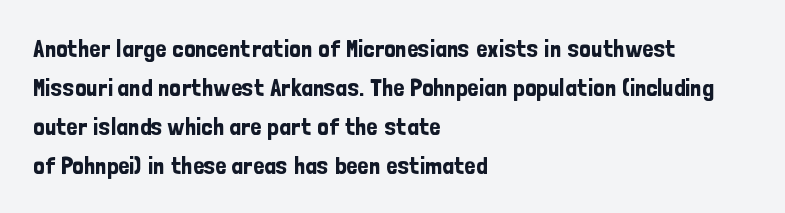
{"italic": "no", "underline": "no", "align": "left", "line_spacing": "normal", "line_spacing_ratio": 1.56, "letter_spacing": "normal", "letter_spacing_em": 0.0, "glyph_px": 25}
